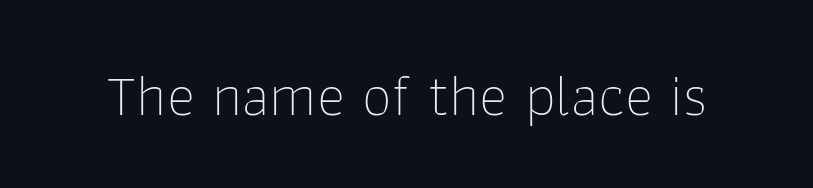
Q: Is the text bold? A: No.
Q: Is the text italic (slanted)? A: No, it is upright.
Q: Is the typeface a serif or a sans-serif typeface? A: Sans-serif.
Q: Is the text underlined? A: No.
Q: Is the spacing between letters normal or unusually wide? A: Normal.
Q: Width (condensed, normal, or wide)? A: Normal.
Q: Stroke contrast? A: Low.
Q: x-height? A: Medium.
Q: Monospaced? A: No.
